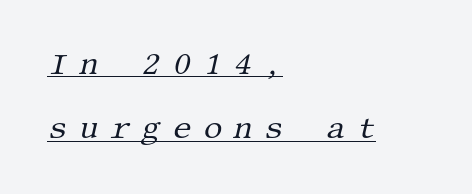
Glance below the letters and you will spot a drawn line. There's an unmistakable incline to the writing here. Notice how the passage keeps a crisp vertical edge on the left only. Quick note: interline space is abundant. A typesetter would label this face a serif. A quiet, ordinary-to-light weight characterises the typeface.
